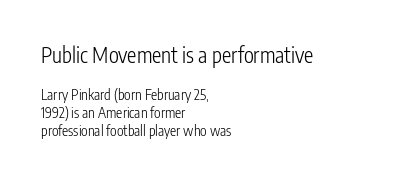
Q: Is the text bold? A: No.
Q: Is the text italic (slanted)? A: No, it is upright.
Q: Is the text underlined? A: No.
Q: How is the paragraph aligned? A: Left-aligned.
Q: Is the spacing between letters normal or unusually wide? A: Normal.
Q: Is the spacing between lines tight, normal or loose? A: Normal.
Q: Which block of text is set in a larger size, the first (top) or the second (bottom)? A: The first (top) one.
